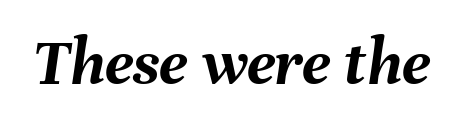
Decoration check: the copy has no underline. Is the letter spacing exaggerated? No — it looks like the ordinary default. Is this a fixed-width face? No — the glyphs have proportional, varying widths. When letters slant like this, we call the style italic. These lines carry a lot of weight — the face is fully bold.
